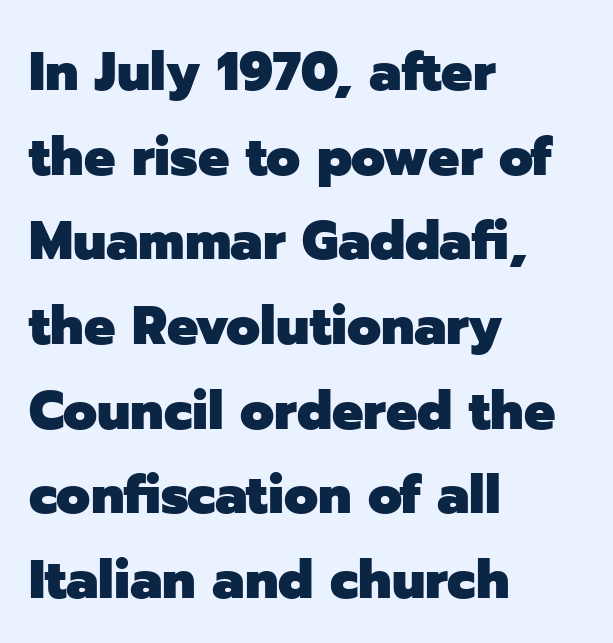
Q: Is the text bold? A: Yes.
Q: Is the text italic (slanted)? A: No, it is upright.
Q: Is the typeface a serif or a sans-serif typeface? A: Sans-serif.
Q: Is the text underlined? A: No.
Q: How is the paragraph aligned? A: Left-aligned.
Q: Is the spacing between letters normal or unusually wide? A: Normal.
Q: Is the spacing between lines tight, normal or loose? A: Normal.
Q: Width (condensed, normal, or wide)? A: Normal.
Q: Stroke contrast? A: Low.
Q: x-height? A: Medium.
Q: Monospaced? A: No.
